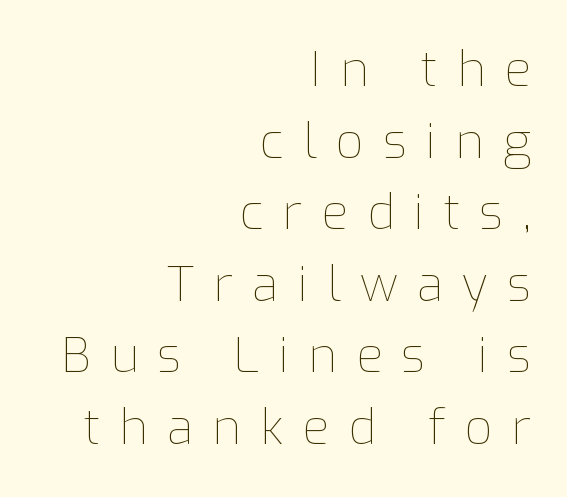
The image shows 49 px thin type, upright; set right-aligned, normal line spacing (1.46x), unusually wide letter spacing (+0.39 em), not underlined; low stroke contrast and a medium x-height.
